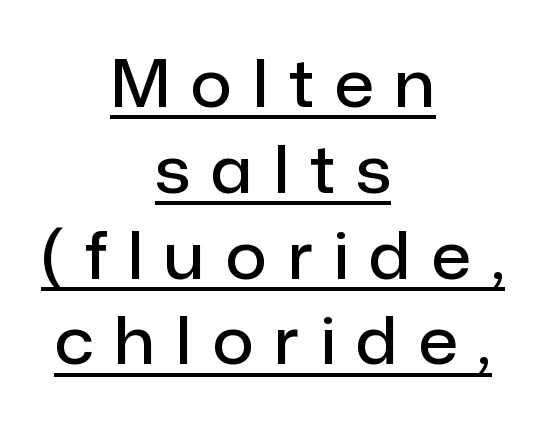
Q: Is the text bold? A: Semi-bold.
Q: Is the text italic (slanted)? A: No, it is upright.
Q: Is the typeface a serif or a sans-serif typeface? A: Sans-serif.
Q: Is the text underlined? A: Yes.
Q: How is the paragraph aligned? A: Centered.
Q: Is the spacing between letters normal or unusually wide? A: Unusually wide.
Q: Is the spacing between lines tight, normal or loose? A: Normal.
Q: Width (condensed, normal, or wide)? A: Normal.
Q: Stroke contrast? A: Low.
Q: x-height? A: Medium.
Q: Monospaced? A: No.
